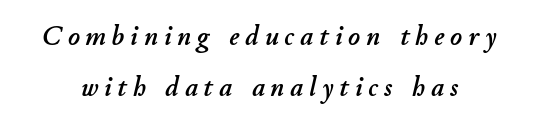
{"italic": "yes", "lean": "right", "slant_degrees": 11, "width": "normal", "stroke_contrast": "low", "x_height": "small", "monospaced": "no", "underline": "no", "line_spacing_ratio": 1.82, "letter_spacing": "wide", "letter_spacing_em": 0.22, "glyph_px": 28}
